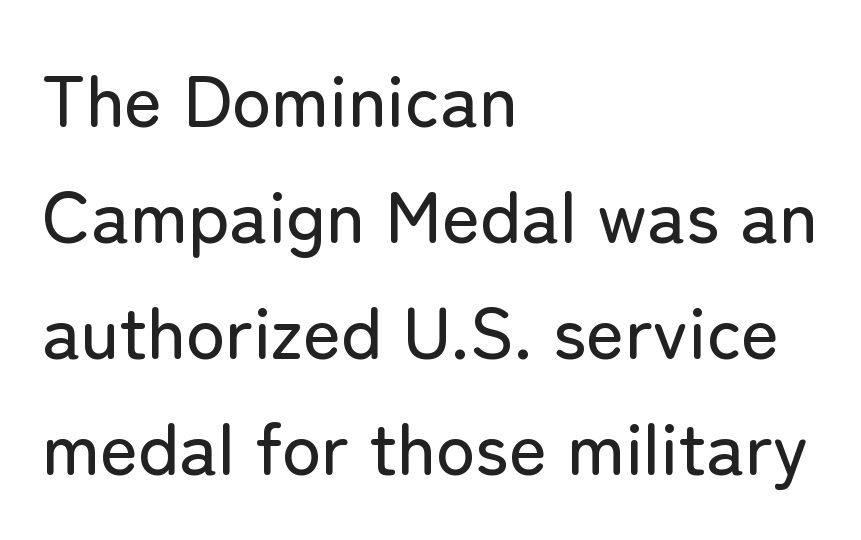
Q: Is the text italic (slanted)? A: No, it is upright.
Q: Is the typeface a serif or a sans-serif typeface? A: Sans-serif.
Q: Is the text underlined? A: No.
Q: How is the paragraph aligned? A: Left-aligned.
Q: Is the spacing between letters normal or unusually wide? A: Normal.
Q: Is the spacing between lines tight, normal or loose? A: Normal.
Q: Width (condensed, normal, or wide)? A: Normal.
Q: Stroke contrast? A: Low.
Q: x-height? A: Medium.
Q: Monospaced? A: No.
